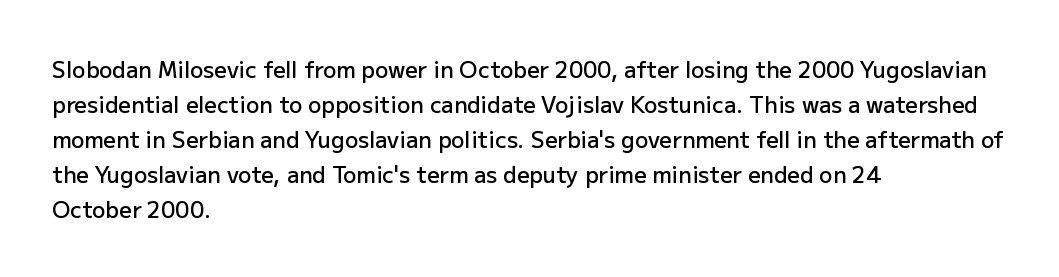
{"italic": "no", "bold": "semi", "underline": "no", "align": "left", "line_spacing": "normal", "line_spacing_ratio": 1.59, "letter_spacing": "normal", "letter_spacing_em": 0.0, "glyph_px": 22}
